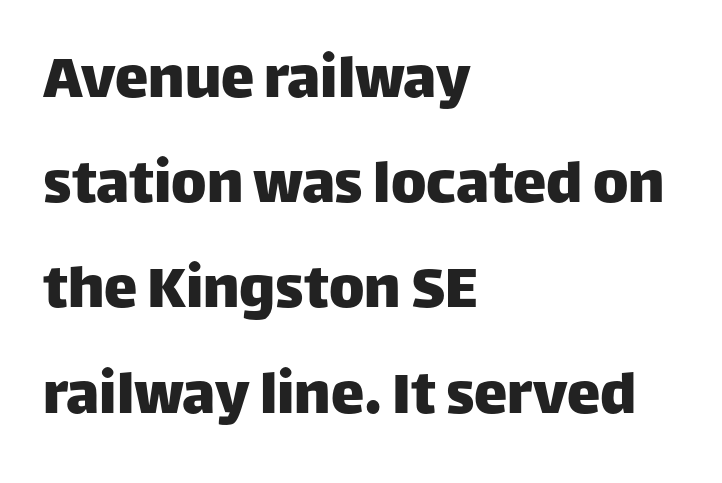
Q: Is the text italic (slanted)? A: No, it is upright.
Q: Is the typeface a serif or a sans-serif typeface? A: Sans-serif.
Q: Is the text underlined? A: No.
Q: How is the paragraph aligned? A: Left-aligned.
Q: Is the spacing between letters normal or unusually wide? A: Normal.
Q: Is the spacing between lines tight, normal or loose? A: Normal.
Q: Width (condensed, normal, or wide)? A: Normal.
Q: Stroke contrast? A: Low.
Q: x-height? A: Large.
Q: Monospaced? A: No.
